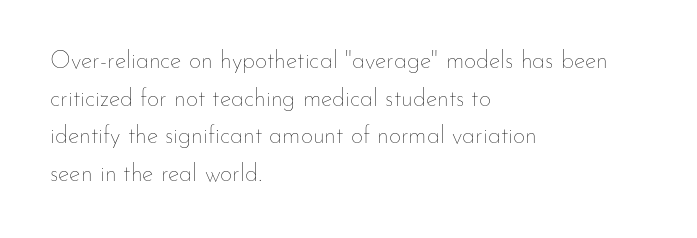
{"italic": "no", "bold": "no", "underline": "no", "align": "left", "line_spacing": "normal", "line_spacing_ratio": 1.57, "letter_spacing": "normal", "letter_spacing_em": 0.0, "glyph_px": 24}
